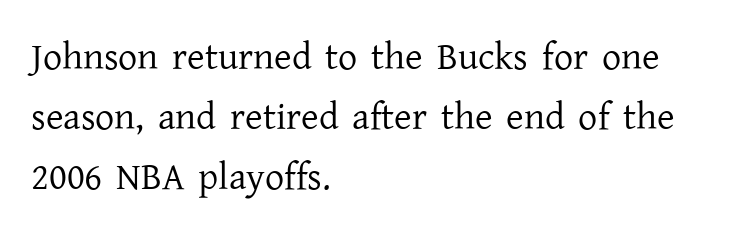
Q: Is the text bold? A: No.
Q: Is the text italic (slanted)? A: No, it is upright.
Q: Is the typeface a serif or a sans-serif typeface? A: Serif.
Q: Is the text underlined? A: No.
Q: How is the paragraph aligned? A: Left-aligned.
Q: Is the spacing between letters normal or unusually wide? A: Normal.
Q: Is the spacing between lines tight, normal or loose? A: Normal.
Q: Width (condensed, normal, or wide)? A: Normal.
Q: Stroke contrast? A: Low.
Q: x-height? A: Medium.
Q: Monospaced? A: No.
